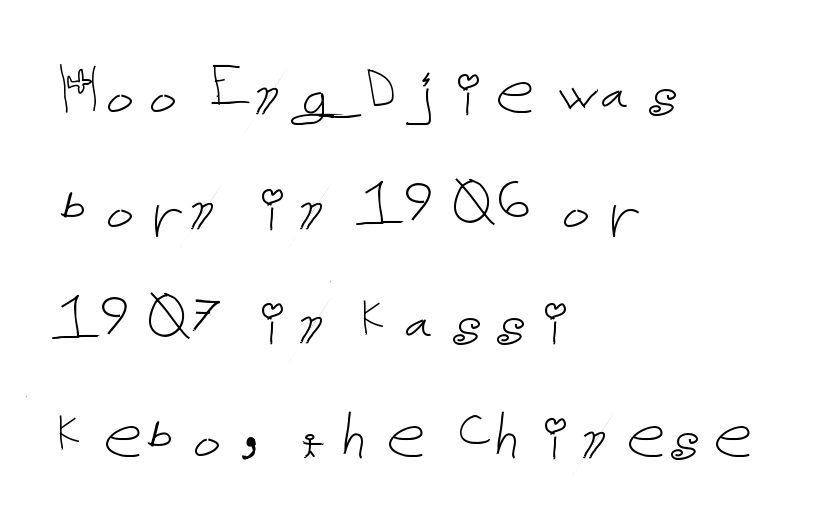
{"italic": "no", "bold": "no", "weight": "thin", "width": "normal", "stroke_contrast": "low", "x_height": "medium", "underline": "no", "align": "left", "line_spacing": "normal", "line_spacing_ratio": 1.47, "letter_spacing": "normal", "letter_spacing_em": 0.0, "glyph_px": 78}
